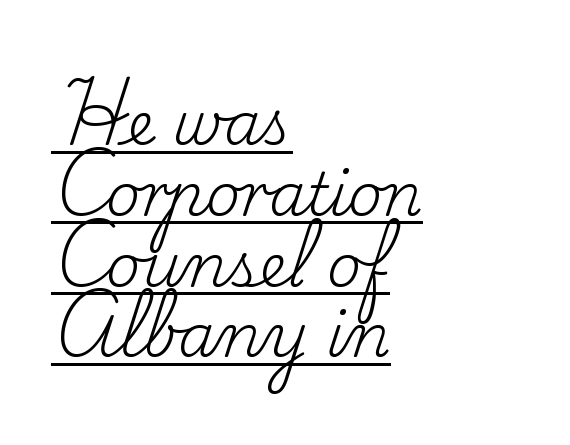
The image shows 59 px regular-weight serif type; set left-aligned, line spacing 1.2x, normal letter spacing, underlined; low stroke contrast and a small x-height.
